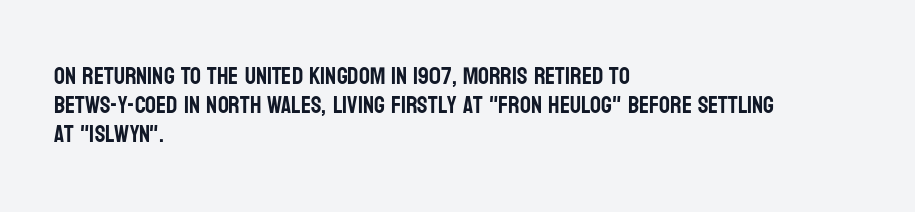
Q: Is the text italic (slanted)? A: No, it is upright.
Q: Is the text underlined? A: No.
Q: How is the paragraph aligned? A: Left-aligned.
Q: Is the spacing between letters normal or unusually wide? A: Normal.
